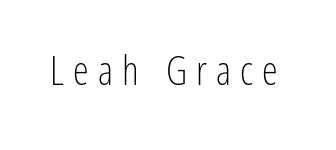
Letters rest on an invisible, unmarked baseline. The typeface has the unassuming heft of standard copy or less. Spacing verdict: proportional, widths tailored to each character. The characters display no serif detailing; their extremities are plain. Posture: straight, roman, zero tilt.
